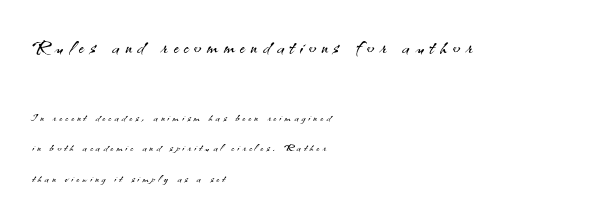
Q: Is the text bold? A: No.
Q: Is the text italic (slanted)? A: Yes.
Q: Is the text underlined? A: No.
Q: How is the paragraph aligned? A: Left-aligned.
Q: Is the spacing between letters normal or unusually wide? A: Unusually wide.
Q: Is the spacing between lines tight, normal or loose? A: Loose.
Q: Which block of text is set in a larger size, the first (top) or the second (bottom)? A: The first (top) one.
